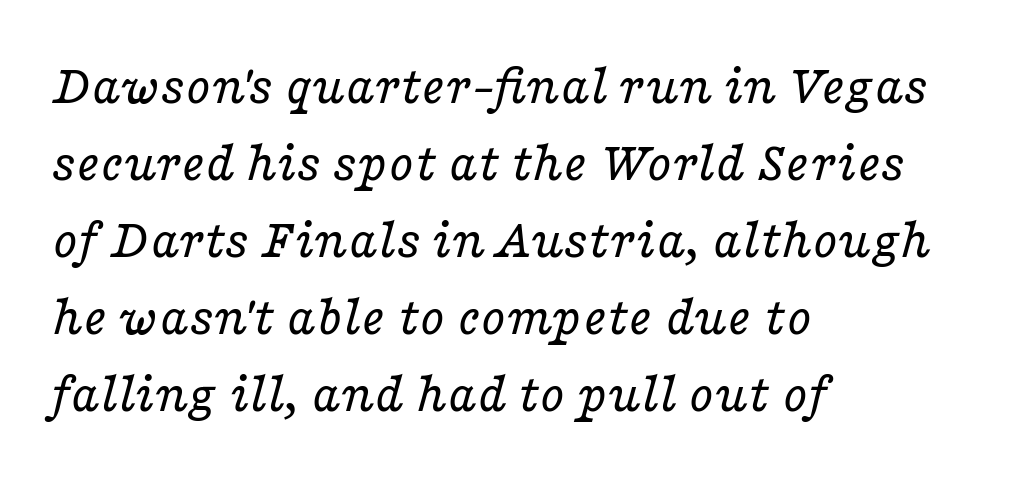
The image shows 57 px regular-weight, wide serif type, italic (leaning right); set left-aligned, normal line spacing (1.35x), normal letter spacing, not underlined; low stroke contrast and a medium x-height.
